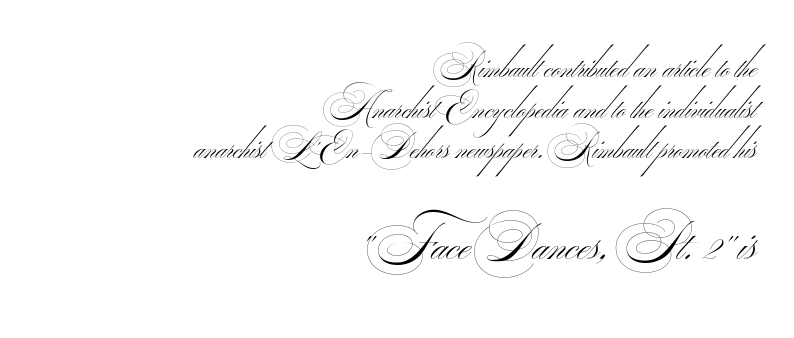
Nothing sits at the stroke ends, so this counts as sans-serif. The rendering keeps characters at their native spacing. Line endings align vertically; line beginnings do not. Each letter keeps its own natural width here, so spacing adapts to shape.
